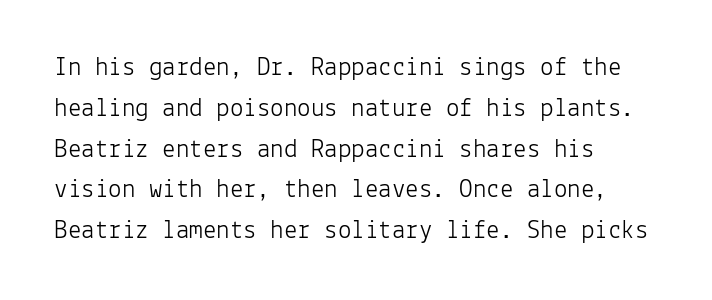
The image shows 27 px text type, upright; set left-aligned, normal line spacing (1.51x), normal letter spacing, not underlined.
